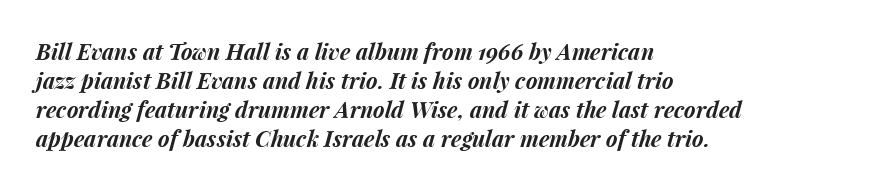
Q: Is the text bold? A: Yes.
Q: Is the text italic (slanted)? A: Yes, it leans right by about 15 degrees.
Q: Is the text underlined? A: No.
Q: How is the paragraph aligned? A: Left-aligned.
Q: Is the spacing between letters normal or unusually wide? A: Normal.
Q: Is the spacing between lines tight, normal or loose? A: Normal.
